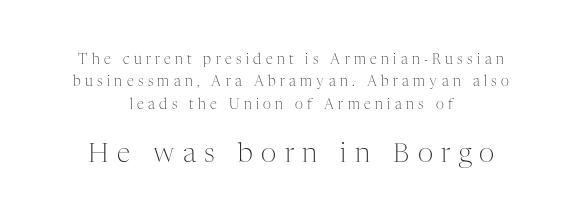
The image shows 27 px text type, upright; set centered, normal line spacing (1.59x), unusually wide letter spacing (+0.31 em), not underlined; the second (bottom) block is 1.93x larger.
